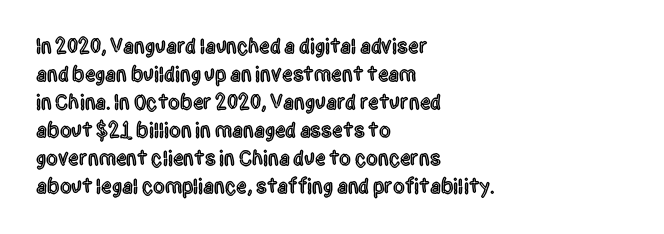
Q: Is the text italic (slanted)? A: No, it is upright.
Q: Is the text underlined? A: No.
Q: How is the paragraph aligned? A: Left-aligned.
Q: Is the spacing between letters normal or unusually wide? A: Normal.
Q: Is the spacing between lines tight, normal or loose? A: Normal.
